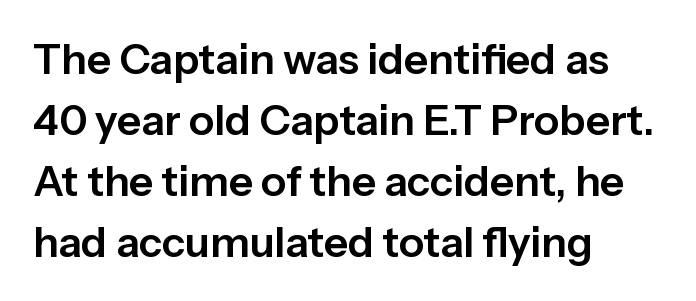
The image shows 42 px sans-serif type, upright; set left-aligned, normal line spacing (1.45x), normal letter spacing, not underlined; low stroke contrast and a medium x-height.
